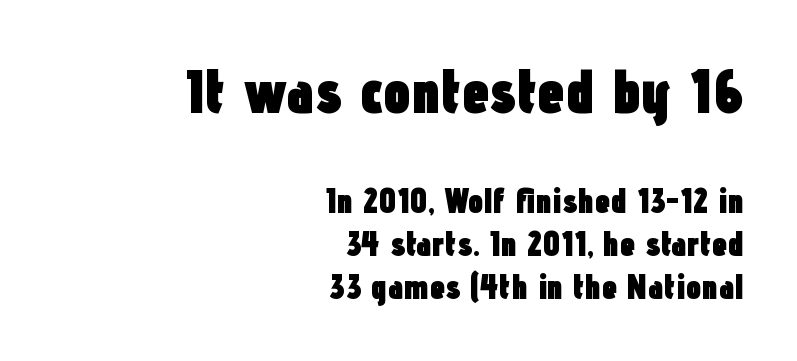
The image shows 62 px heavy, condensed sans-serif type, upright; set right-aligned, line spacing 1.23x, normal letter spacing, not underlined; the first (top) block is 1.77x larger; low stroke contrast and a medium x-height.
